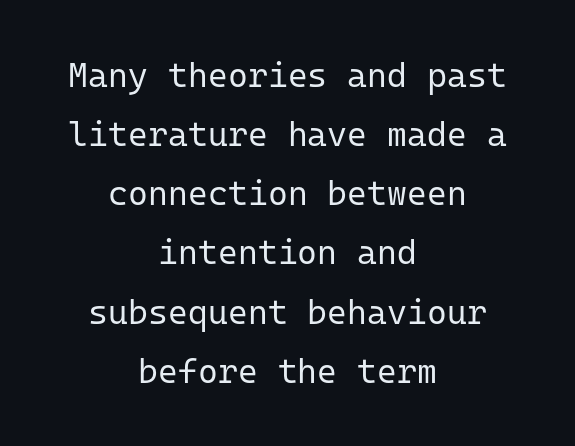
Q: Is the text bold? A: No.
Q: Is the text italic (slanted)? A: No, it is upright.
Q: Is the typeface a serif or a sans-serif typeface? A: Sans-serif.
Q: Is the text underlined? A: No.
Q: How is the paragraph aligned? A: Centered.
Q: Is the spacing between letters normal or unusually wide? A: Normal.
Q: Width (condensed, normal, or wide)? A: Normal.
Q: Stroke contrast? A: Low.
Q: x-height? A: Medium.
Q: Monospaced? A: Yes.
